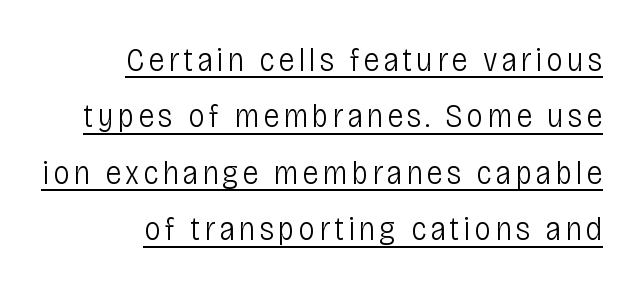
What decoration does the sample have? An underline. Caption: face not bold, strokes unweighted. The typography opts for an upright posture over an oblique one. If you measured baseline to baseline, you'd find a middling distance. Grotesque or geometric, the face here clearly has no serifs. One-word summary of the alignment: right.
